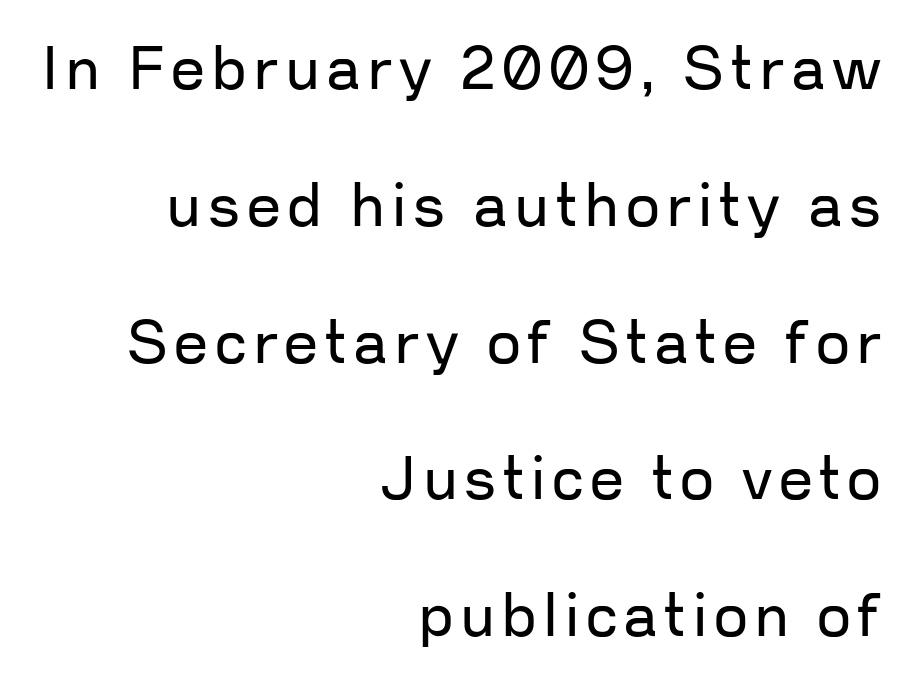
Q: Is the text bold? A: No.
Q: Is the text italic (slanted)? A: No, it is upright.
Q: Is the typeface a serif or a sans-serif typeface? A: Sans-serif.
Q: Is the text underlined? A: No.
Q: How is the paragraph aligned? A: Right-aligned.
Q: Is the spacing between lines tight, normal or loose? A: Loose.
Q: Width (condensed, normal, or wide)? A: Normal.
Q: Stroke contrast? A: Low.
Q: x-height? A: Medium.
Q: Monospaced? A: No.
